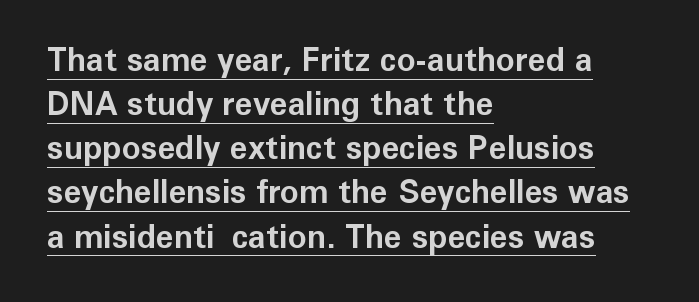
Q: Is the text bold? A: Yes.
Q: Is the text italic (slanted)? A: No, it is upright.
Q: Is the typeface a serif or a sans-serif typeface? A: Sans-serif.
Q: Is the text underlined? A: Yes.
Q: How is the paragraph aligned? A: Left-aligned.
Q: Is the spacing between letters normal or unusually wide? A: Normal.
Q: Is the spacing between lines tight, normal or loose? A: Normal.
Q: Width (condensed, normal, or wide)? A: Normal.
Q: Stroke contrast? A: Low.
Q: x-height? A: Medium.
Q: Monospaced? A: No.
